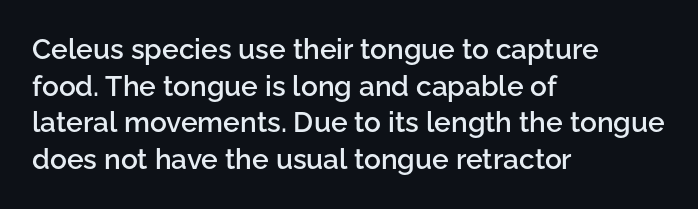
The image shows 28 px semibold sans-serif type, upright; set left-aligned, normal line spacing (1.31x), normal letter spacing, not underlined; low stroke contrast and a medium x-height.
